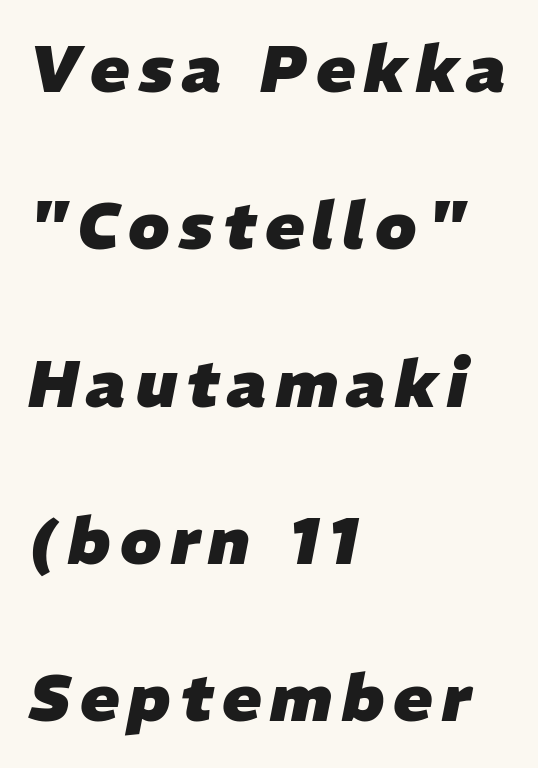
The image shows 65 px heavy type, italic (leaning right); set left-aligned, loose line spacing (2.42x), not underlined; low stroke contrast and a medium x-height.
